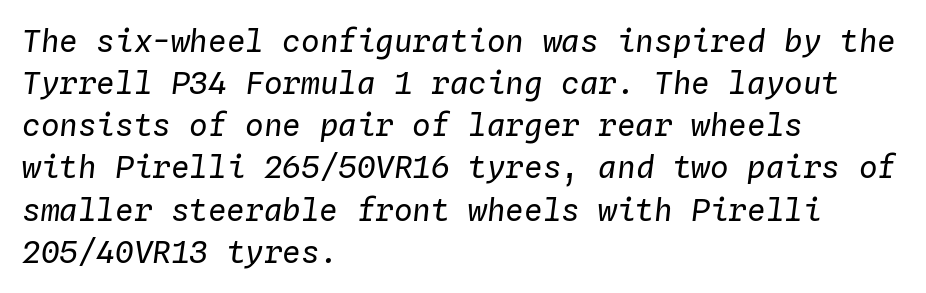
{"italic": "yes", "lean": "right", "slant_degrees": 4, "bold": "no", "weight": "regular", "width": "normal", "stroke_contrast": "low", "x_height": "medium", "monospaced": "yes", "underline": "no", "align": "left", "line_spacing": "normal", "line_spacing_ratio": 1.36, "letter_spacing": "normal", "letter_spacing_em": 0.0, "glyph_px": 31}
